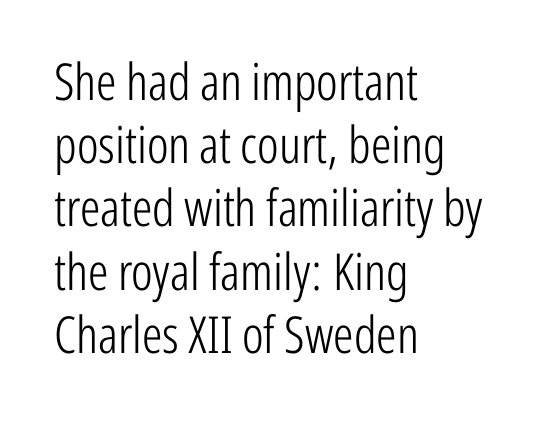
The specimen omits any rule beneath the text block's lines. Quick note: not italic, upright. Ink coverage per letter is moderate at most. Varying glyph widths throughout — classic text-font behaviour. Words appear dense and cohesive because spacing is normal.
